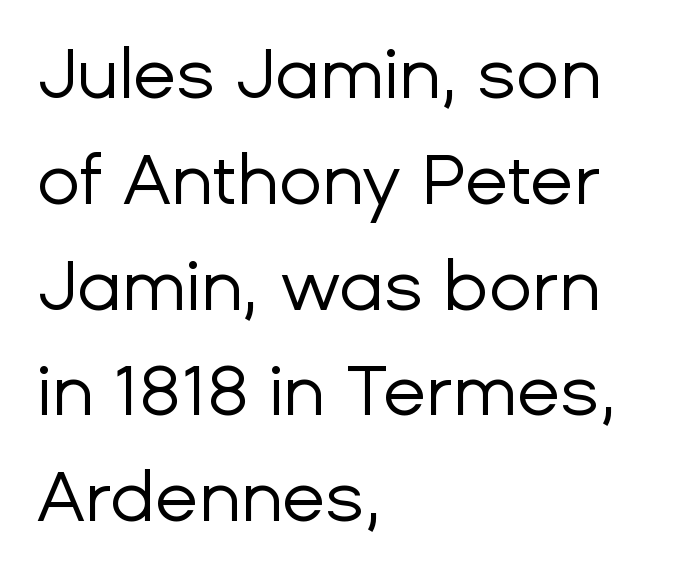
{"serif": "no", "italic": "no", "bold": "no", "weight": "regular", "width": "normal", "stroke_contrast": "low", "x_height": "medium", "monospaced": "no", "underline": "no", "align": "left", "line_spacing": "normal", "line_spacing_ratio": 1.49, "letter_spacing": "normal", "letter_spacing_em": 0.0, "glyph_px": 71}
